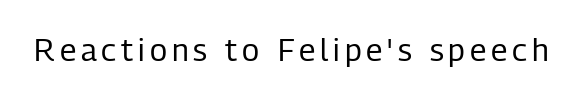
{"serif": "no", "italic": "no", "bold": "no", "weight": "regular", "width": "condensed", "stroke_contrast": "low", "x_height": "medium", "monospaced": "no", "underline": "no", "glyph_px": 31}
